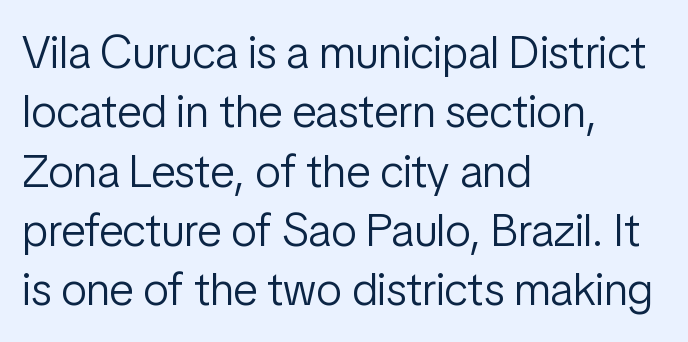
{"serif": "no", "italic": "no", "bold": "no", "weight": "light", "width": "condensed", "stroke_contrast": "low", "x_height": "medium", "monospaced": "no", "underline": "no", "align": "left", "line_spacing": "normal", "line_spacing_ratio": 1.29, "letter_spacing": "normal", "letter_spacing_em": 0.0, "glyph_px": 46}
